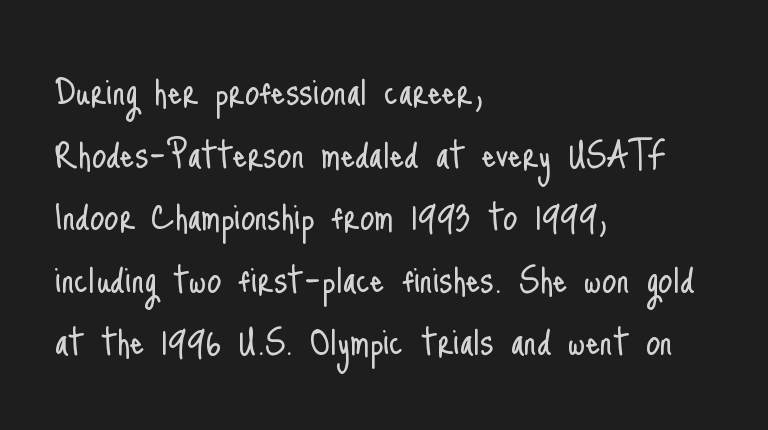
The image shows 45 px light, condensed sans-serif type, upright; set left-aligned, normal line spacing (1.39x), normal letter spacing, not underlined; low stroke contrast and a small x-height.
